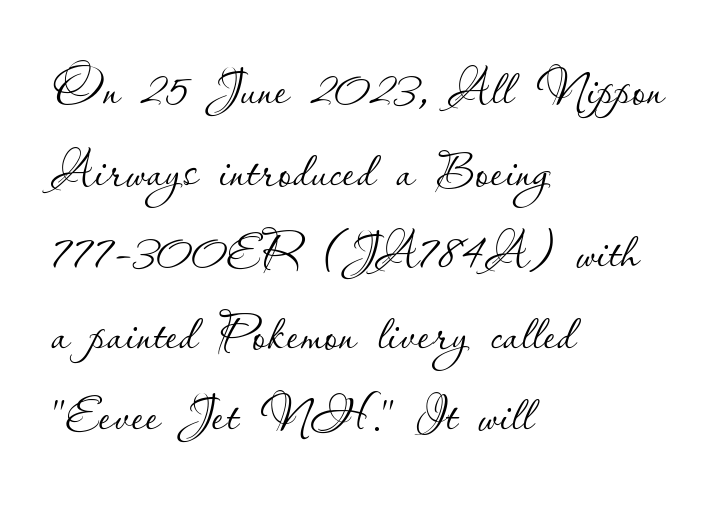
{"bold": "no", "weight": "thin", "width": "normal", "stroke_contrast": "low", "x_height": "small", "monospaced": "no", "underline": "no", "align": "left", "line_spacing_ratio": 1.2, "letter_spacing": "normal", "letter_spacing_em": 0.0, "glyph_px": 68}
